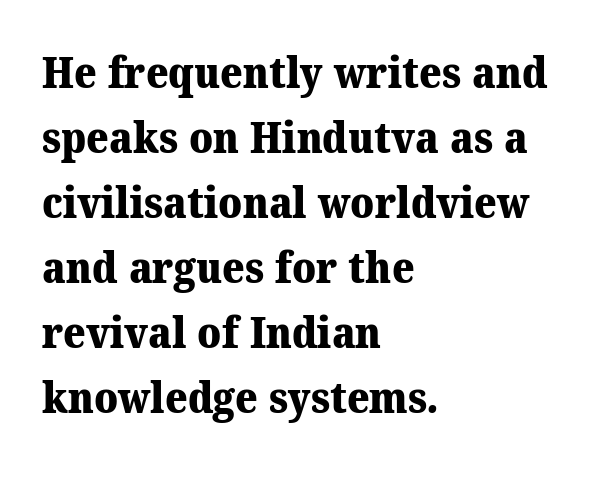
Short note: letters normally spaced. The designer went with a serif here, giving each stem small feet. In CSS terms this would be text-align: left. Just letters on the line, the space beneath them empty. Evenly set lines give the paragraph a standard silhouette.
